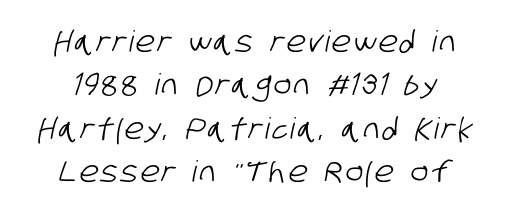
{"serif": "no", "width": "condensed", "stroke_contrast": "low", "x_height": "large", "monospaced": "no", "underline": "no", "line_spacing": "normal", "line_spacing_ratio": 1.5, "glyph_px": 29}
